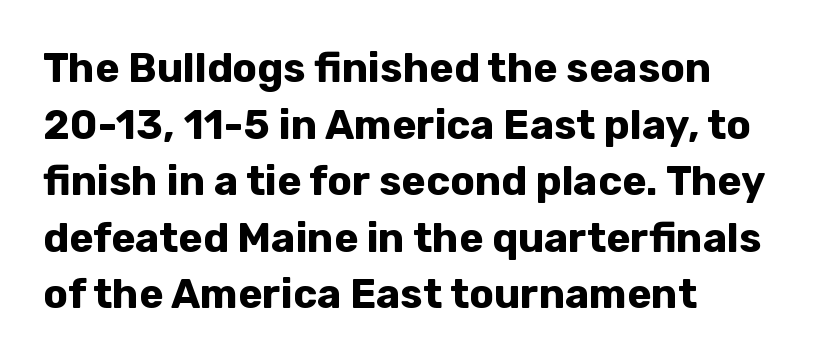
{"serif": "no", "italic": "no", "bold": "yes", "weight": "bold", "width": "normal", "stroke_contrast": "low", "x_height": "medium", "monospaced": "no", "underline": "no", "align": "left", "line_spacing": "normal", "line_spacing_ratio": 1.38, "letter_spacing": "normal", "letter_spacing_em": 0.0, "glyph_px": 41}
